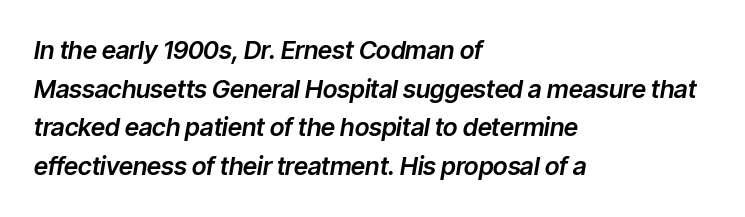
{"italic": "yes", "lean": "right", "slant_degrees": 9, "underline": "no", "align": "left", "line_spacing": "normal", "line_spacing_ratio": 1.55, "letter_spacing": "normal", "letter_spacing_em": 0.0, "glyph_px": 25}
